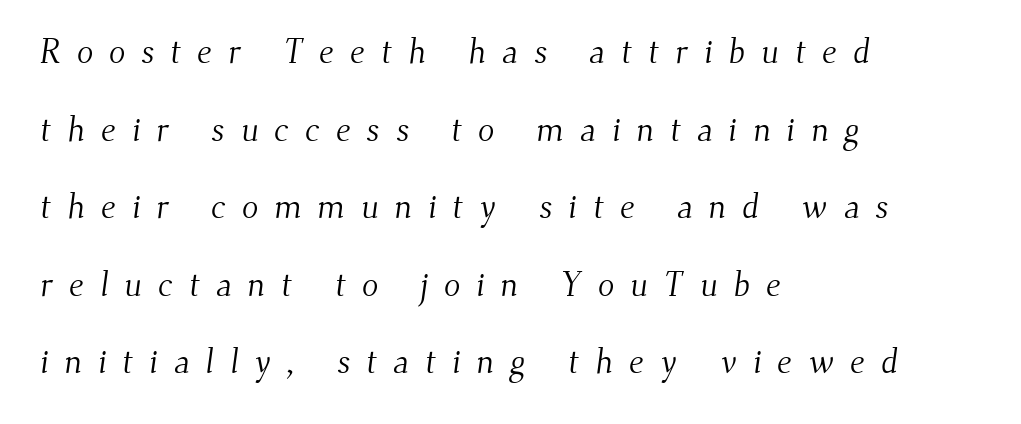
The image shows 34 px light serif type; set left-aligned, loose line spacing (2.28x), unusually wide letter spacing (+0.47 em), not underlined; medium stroke contrast and a small x-height.
